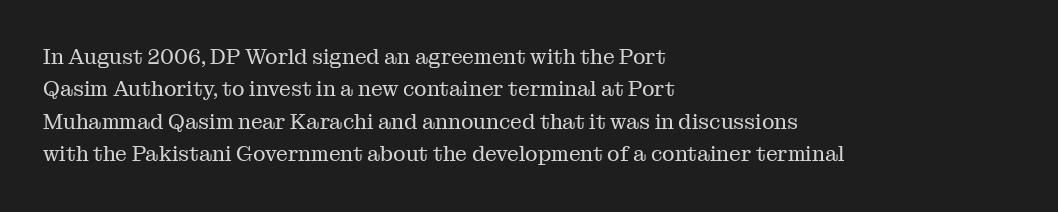
Q: Is the text bold? A: No.
Q: Is the text italic (slanted)? A: No, it is upright.
Q: Is the text underlined? A: No.
Q: How is the paragraph aligned? A: Left-aligned.
Q: Is the spacing between letters normal or unusually wide? A: Normal.
Q: Is the spacing between lines tight, normal or loose? A: Normal.
